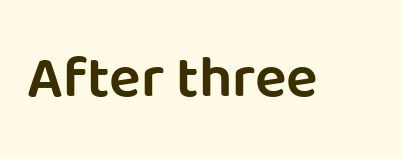
Q: Is the text italic (slanted)? A: No, it is upright.
Q: Is the typeface a serif or a sans-serif typeface? A: Sans-serif.
Q: Is the text underlined? A: No.
Q: Is the spacing between letters normal or unusually wide? A: Normal.
Q: Width (condensed, normal, or wide)? A: Normal.
Q: Stroke contrast? A: Low.
Q: x-height? A: Large.
Q: Monospaced? A: No.
